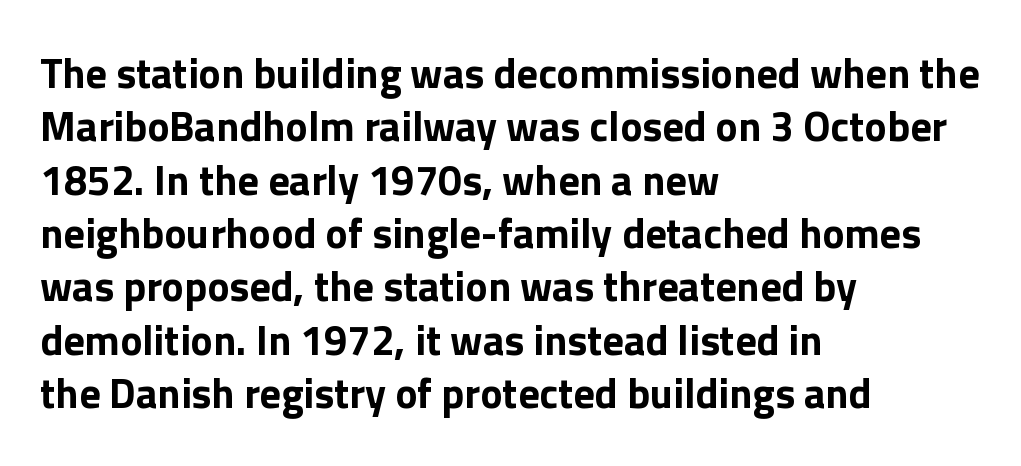
Short note: letters normally spaced. Is this a fixed-width face? No — the glyphs have proportional, varying widths. Interline gaps are of average width in this sample. Does the type have serifs? No, each stem ends abruptly. The letters stand upright; this is a roman face. The sample has been set heavy, in full bold.
